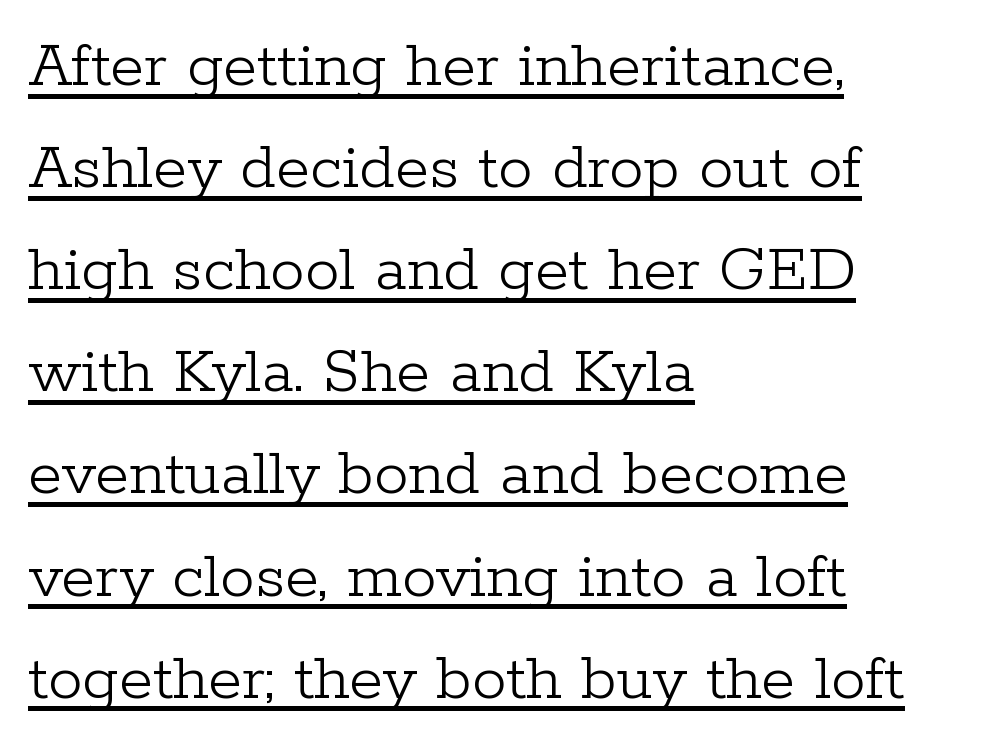
The image shows 69 px light serif type, upright; set left-aligned, normal line spacing (1.48x), normal letter spacing, underlined; low stroke contrast and a medium x-height.
